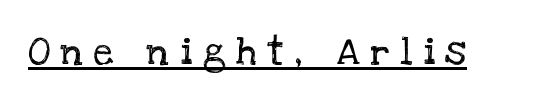
Q: Is the text bold? A: No.
Q: Is the text italic (slanted)? A: No, it is upright.
Q: Is the typeface a serif or a sans-serif typeface? A: Serif.
Q: Is the text underlined? A: Yes.
Q: Is the spacing between letters normal or unusually wide? A: Unusually wide.
Q: Width (condensed, normal, or wide)? A: Normal.
Q: Stroke contrast? A: Low.
Q: x-height? A: Large.
Q: Monospaced? A: No.
